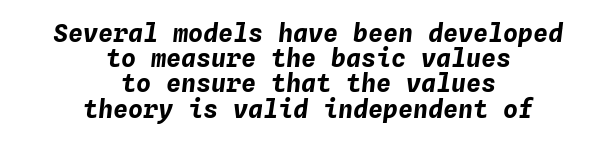
Q: Is the text bold? A: Yes.
Q: Is the text italic (slanted)? A: Yes, it leans right by about 4 degrees.
Q: Is the text underlined? A: No.
Q: How is the paragraph aligned? A: Centered.
Q: Is the spacing between letters normal or unusually wide? A: Normal.
Q: Is the spacing between lines tight, normal or loose? A: Tight.
